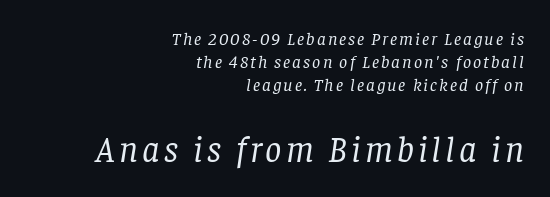
Anything drawn beneath the words? Only blank space. Summary of vertical rhythm: regular, with standard interline spacing. Compared with a flush-left layout, this one pins lines to the opposite, right side. The block sitting lower on the canvas is the one with enlarged characters. Think of a printed novel: that variable character pitch is what you see here. When letters slant like this, we call the style italic.
